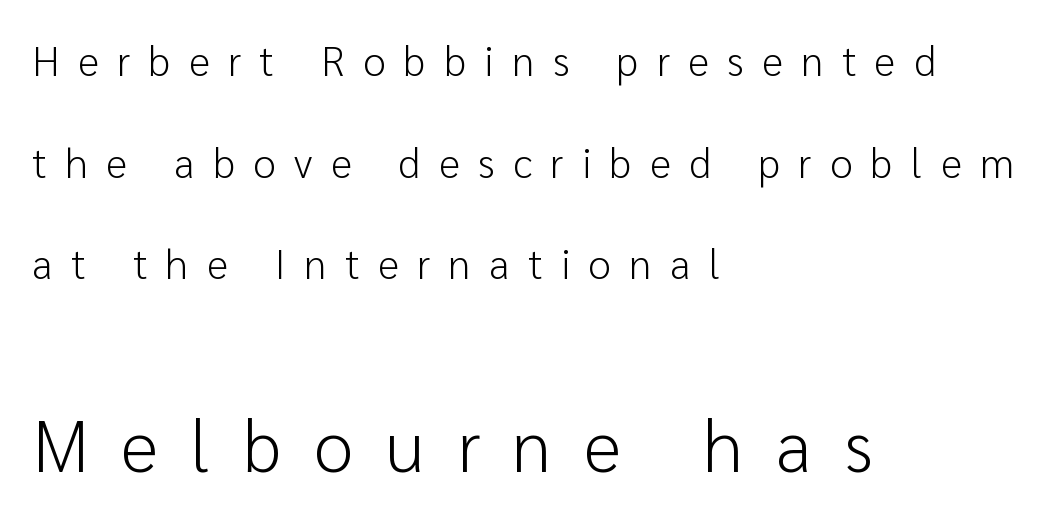
Is this a fixed-width face? No — the glyphs have proportional, varying widths. The text block is weighted toward the left margin, trailing off unevenly rightward. In this sample the second text group is rendered at the bigger scale. Successive baselines arrive slowly, with a big drop between each. Posture: straight, roman, zero tilt.
